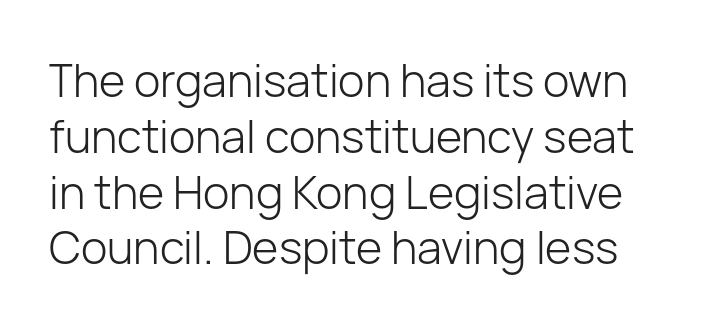
The image shows 45 px light sans-serif type, upright; set line spacing 1.24x, normal letter spacing, not underlined; low stroke contrast and a medium x-height.
